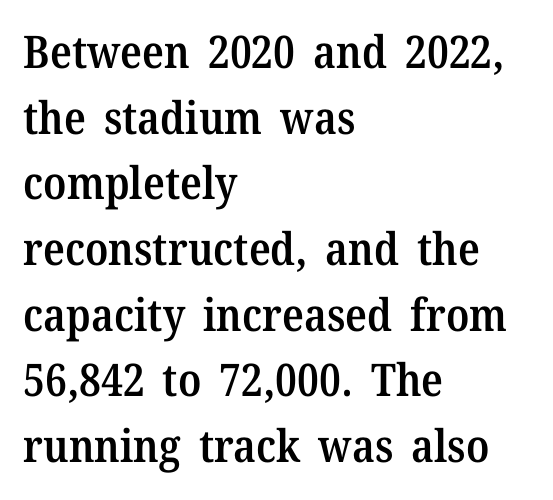
Q: Is the text bold? A: Semi-bold.
Q: Is the text italic (slanted)? A: No, it is upright.
Q: Is the typeface a serif or a sans-serif typeface? A: Serif.
Q: Is the text underlined? A: No.
Q: How is the paragraph aligned? A: Left-aligned.
Q: Is the spacing between letters normal or unusually wide? A: Normal.
Q: Is the spacing between lines tight, normal or loose? A: Normal.
Q: Width (condensed, normal, or wide)? A: Normal.
Q: Stroke contrast? A: Medium.
Q: x-height? A: Medium.
Q: Monospaced? A: No.
